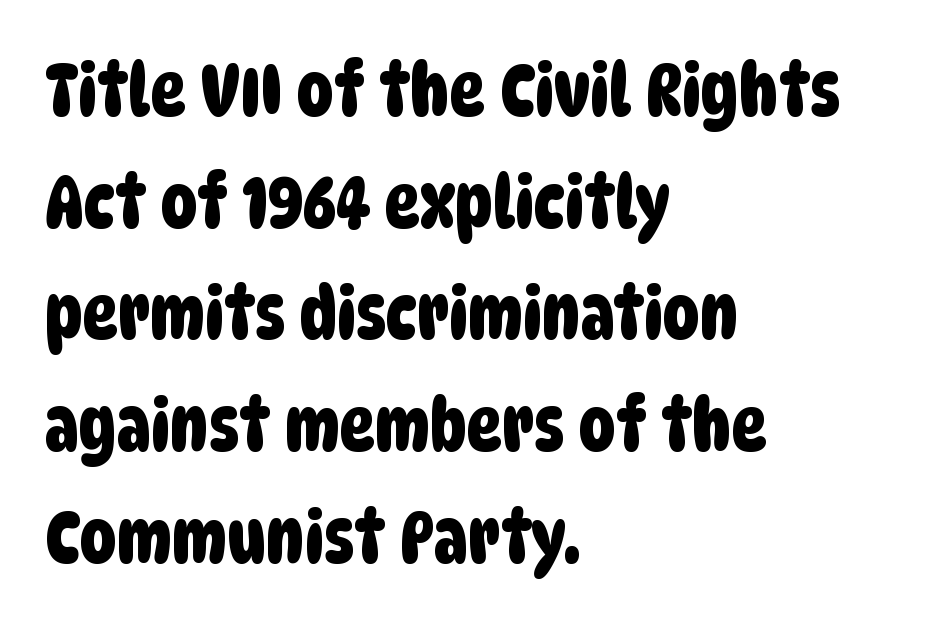
{"serif": "no", "width": "condensed", "stroke_contrast": "low", "x_height": "large", "monospaced": "no", "underline": "no", "align": "left", "line_spacing": "normal", "line_spacing_ratio": 1.51, "letter_spacing": "normal", "letter_spacing_em": 0.0, "glyph_px": 74}
